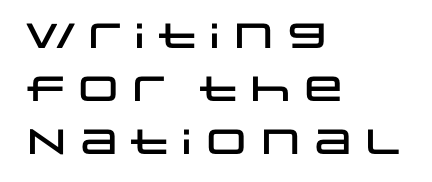
{"serif": "no", "italic": "no", "width": "wide", "stroke_contrast": "low", "x_height": "large", "monospaced": "no", "underline": "no", "align": "left", "line_spacing": "normal", "line_spacing_ratio": 1.52, "letter_spacing": "normal", "letter_spacing_em": 0.0, "glyph_px": 35}
